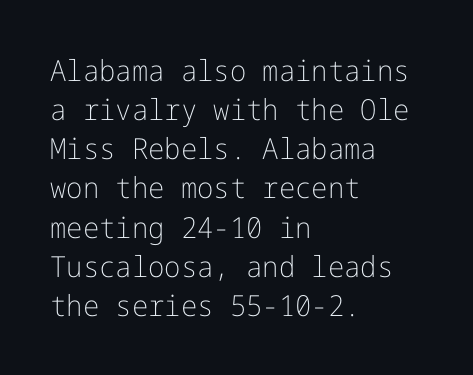
This is the regular roman posture of the typeface. You could call the tracking neutral — neither tight nor loose. Letters rest on an invisible, unmarked baseline. Typeset ragged right — the left edge is the straight one. Honestly, the row spacing looks completely unremarkable.
